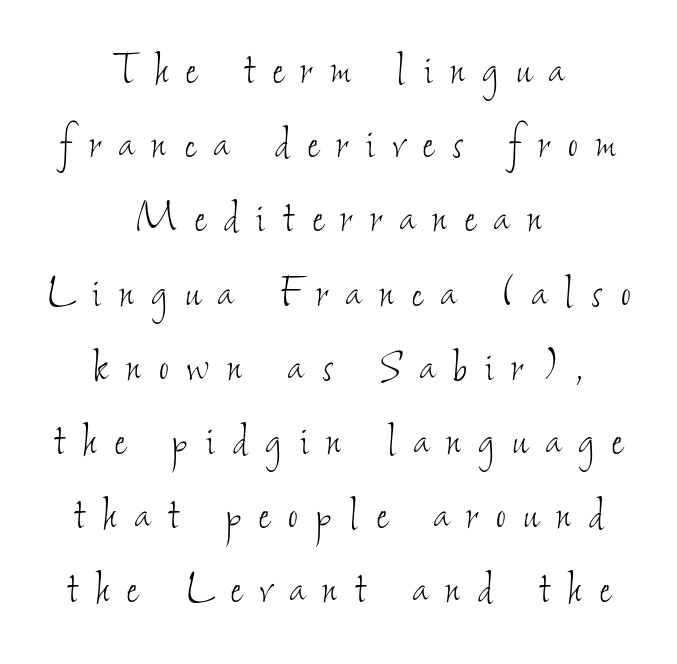
{"bold": "no", "weight": "thin", "width": "condensed", "stroke_contrast": "low", "x_height": "small", "monospaced": "no", "underline": "no", "align": "center", "line_spacing": "normal", "line_spacing_ratio": 1.4, "letter_spacing": "wide", "letter_spacing_em": 0.35, "glyph_px": 53}
